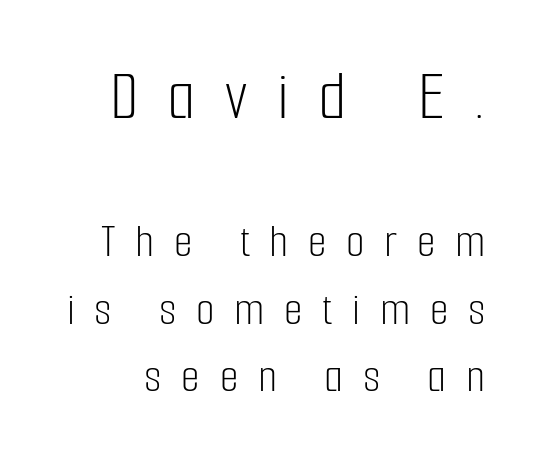
Q: Is the text bold? A: No.
Q: Is the text italic (slanted)? A: No, it is upright.
Q: Is the typeface a serif or a sans-serif typeface? A: Sans-serif.
Q: Is the text underlined? A: No.
Q: Is the spacing between letters normal or unusually wide? A: Unusually wide.
Q: Is the spacing between lines tight, normal or loose? A: Normal.
Q: Which block of text is set in a larger size, the first (top) or the second (bottom)? A: The first (top) one.
Q: Width (condensed, normal, or wide)? A: Condensed.
Q: Stroke contrast? A: Low.
Q: x-height? A: Medium.
Q: Monospaced? A: No.
